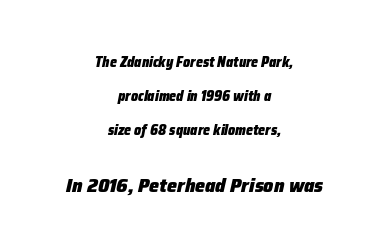
The image shows 20 px bold type, italic (leaning right); set centered, loose line spacing (2.42x), normal letter spacing, not underlined; the second (bottom) block is 1.43x larger.
